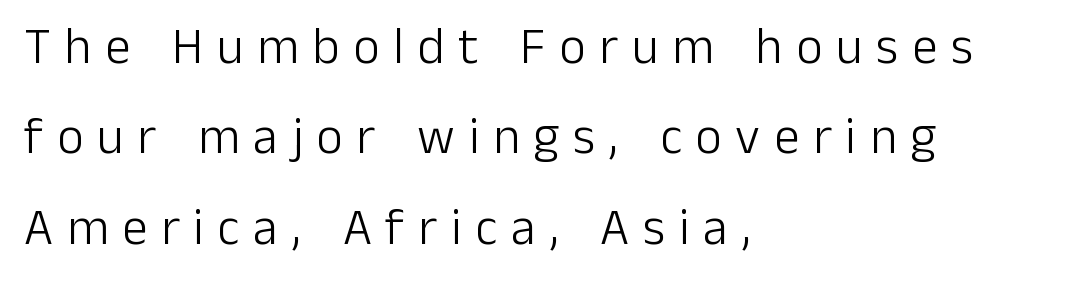
The image shows 51 px light sans-serif type, upright; set left-aligned, line spacing 1.77x, unusually wide letter spacing (+0.27 em), not underlined; low stroke contrast and a medium x-height.
